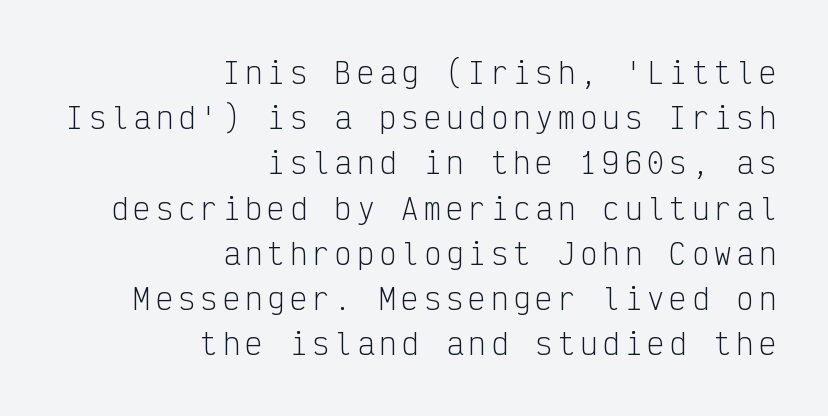
Q: Is the text bold? A: No.
Q: Is the text italic (slanted)? A: No, it is upright.
Q: Is the typeface a serif or a sans-serif typeface? A: Sans-serif.
Q: Is the text underlined? A: No.
Q: How is the paragraph aligned? A: Right-aligned.
Q: Is the spacing between lines tight, normal or loose? A: Normal.
Q: Width (condensed, normal, or wide)? A: Condensed.
Q: Stroke contrast? A: Low.
Q: x-height? A: Medium.
Q: Monospaced? A: Yes.
